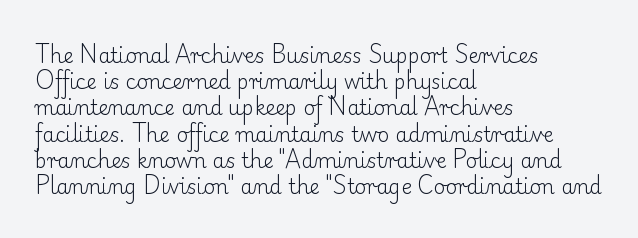
The image shows 20 px text type, upright; set left-aligned, normal line spacing (1.31x), normal letter spacing, not underlined.
